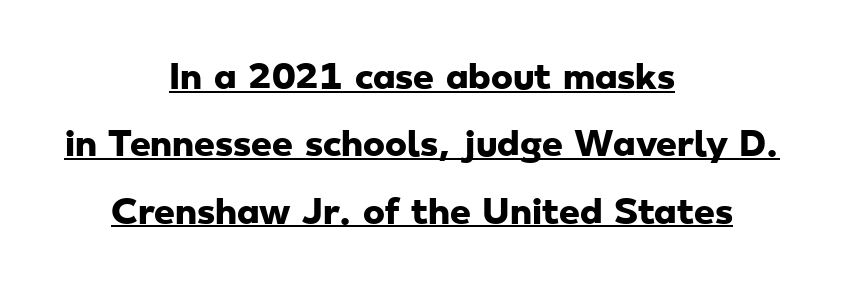
The image shows 33 px heavy, wide sans-serif type; set centered, loose line spacing (2.04x), normal letter spacing, underlined; low stroke contrast and a small x-height.
